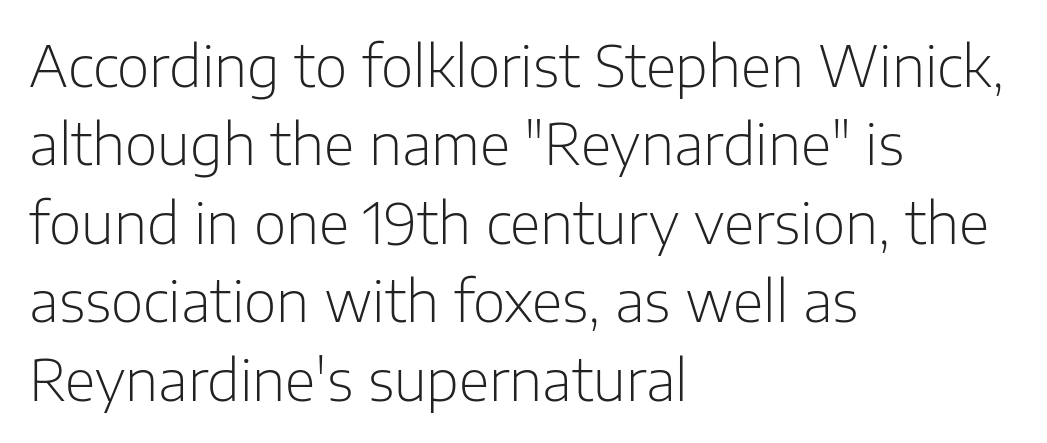
The image shows 56 px light sans-serif type, upright; set left-aligned, normal line spacing (1.4x), normal letter spacing, not underlined; low stroke contrast and a medium x-height.
